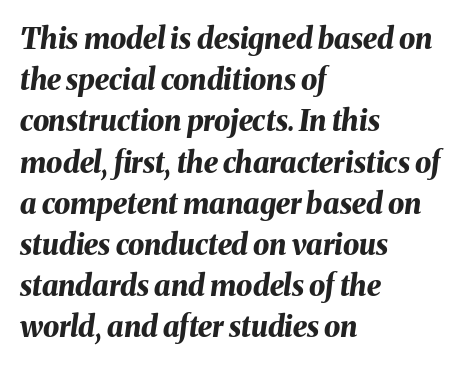
Tracking value appears to be zero — textbook default spacing. A dark, heavy texture on the line: the type is bold. Only glyphs here, with clear space below each row. The passage shown is typed in a proportional face where columns would drift. The passage shown leans; its letterforms are oblique. A normal amount of white space separates one row of letters from the next.
